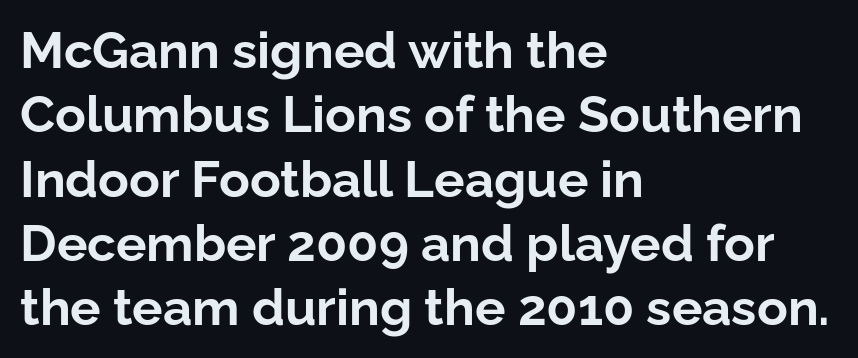
The image shows 51 px bold sans-serif type, upright; set left-aligned, normal line spacing (1.26x), normal letter spacing, not underlined; low stroke contrast and a medium x-height.
